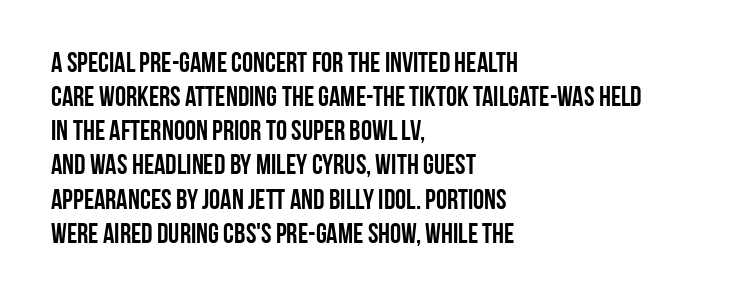
The image shows 28 px condensed sans-serif type, upright; set left-aligned, line spacing 1.22x, normal letter spacing, not underlined; low stroke contrast and a large x-height.
